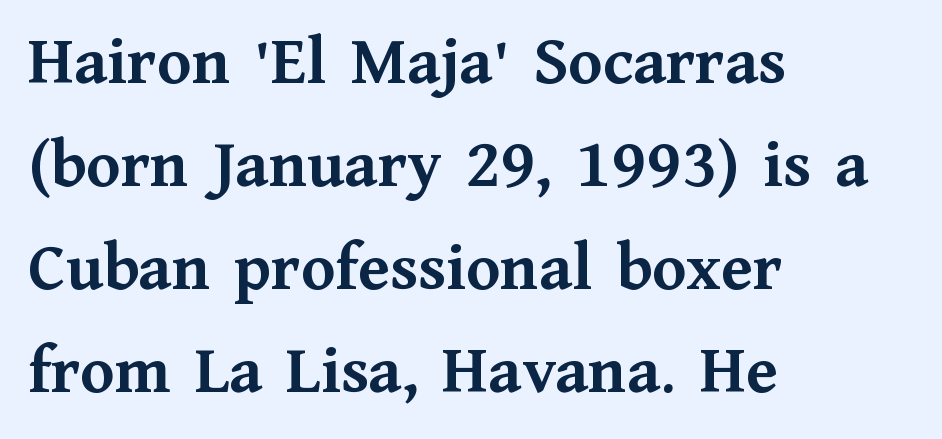
Q: Is the text bold? A: Yes.
Q: Is the text italic (slanted)? A: No, it is upright.
Q: Is the typeface a serif or a sans-serif typeface? A: Serif.
Q: Is the text underlined? A: No.
Q: How is the paragraph aligned? A: Left-aligned.
Q: Is the spacing between letters normal or unusually wide? A: Normal.
Q: Is the spacing between lines tight, normal or loose? A: Normal.
Q: Width (condensed, normal, or wide)? A: Normal.
Q: Stroke contrast? A: Medium.
Q: x-height? A: Medium.
Q: Monospaced? A: No.
